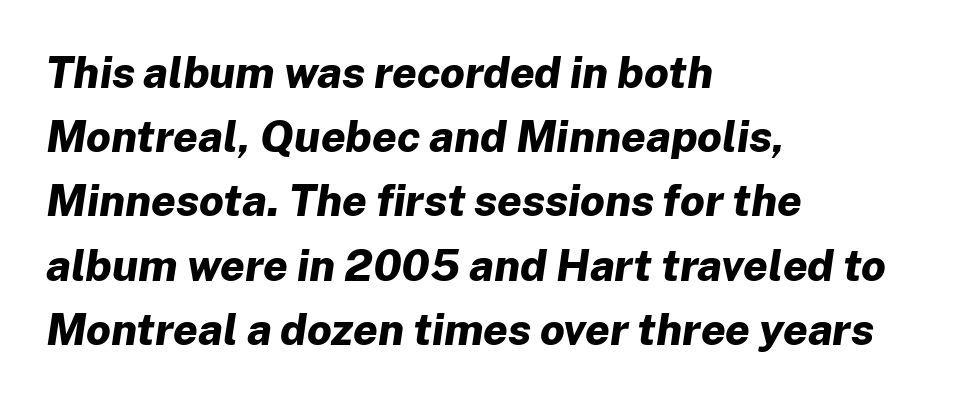
The image shows 44 px bold type, italic (leaning right); set left-aligned, normal line spacing (1.46x), normal letter spacing, not underlined; low stroke contrast and a medium x-height.
